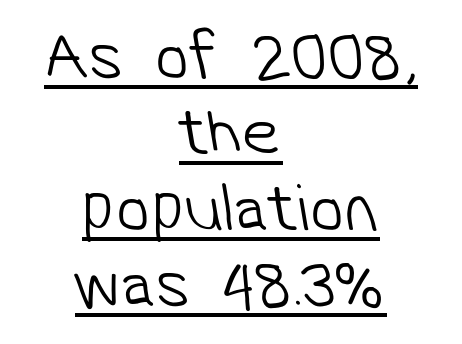
Notice how descenders almost collide with the ascenders below — that's tight leading. Think of a printed novel: that variable character pitch is what you see here. The line texture is even and compact thanks to regular tracking. The glyphs are accompanied by a horizontal stroke just below them. Typographically, this falls in the sans-serif category. Typeset on center — no edge is straight.
